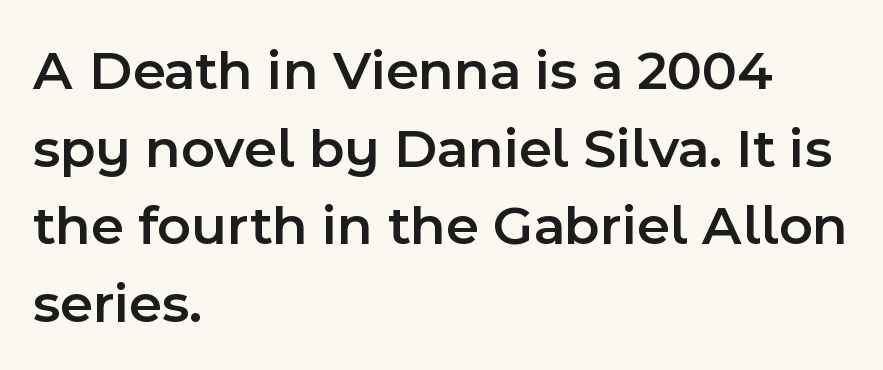
Bold? Not quite — semibold, heavier than regular but stopping short. The face used here is proportionally spaced, like ordinary book or web type. Regarding serifs, this sample does without them. No italicization has been applied; the sample stays upright. One glance says typical: line gaps are just what's usual.
